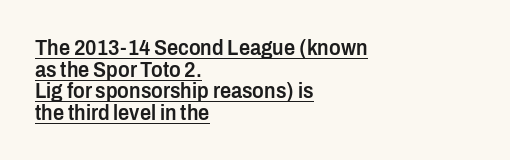
The image shows 22 px text type, upright; set left-aligned, tight line spacing (0.98x), normal letter spacing, underlined.
